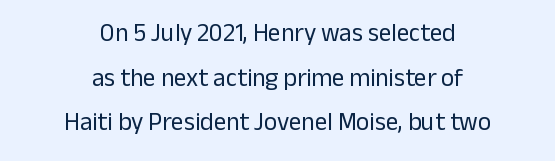
The image shows 25 px text type, upright; set centered, line spacing 1.79x, normal letter spacing, not underlined.
